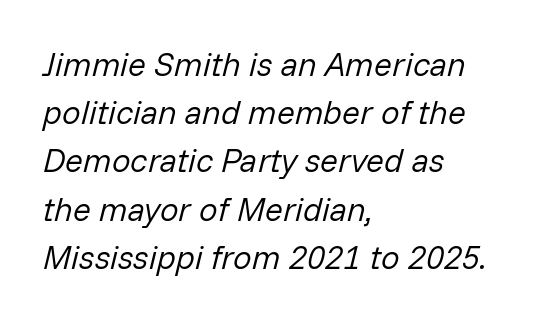
Q: Is the text bold? A: No.
Q: Is the text italic (slanted)? A: Yes, it leans right by about 14 degrees.
Q: Is the text underlined? A: No.
Q: How is the paragraph aligned? A: Left-aligned.
Q: Is the spacing between letters normal or unusually wide? A: Normal.
Q: Is the spacing between lines tight, normal or loose? A: Normal.
Q: Width (condensed, normal, or wide)? A: Normal.
Q: Stroke contrast? A: Low.
Q: x-height? A: Medium.
Q: Monospaced? A: No.
